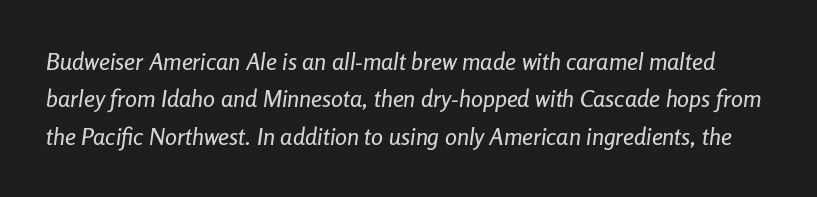
The image shows 24 px text type, italic (leaning right); set normal line spacing (1.56x), normal letter spacing, not underlined.
